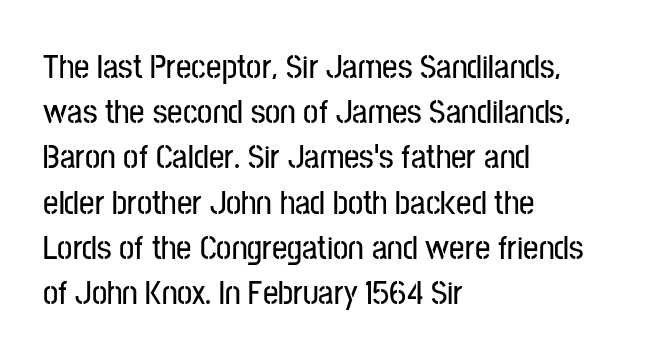
{"serif": "no", "italic": "no", "width": "condensed", "stroke_contrast": "low", "x_height": "medium", "monospaced": "no", "underline": "no", "align": "left", "line_spacing": "normal", "line_spacing_ratio": 1.33, "letter_spacing": "normal", "letter_spacing_em": 0.0, "glyph_px": 34}
